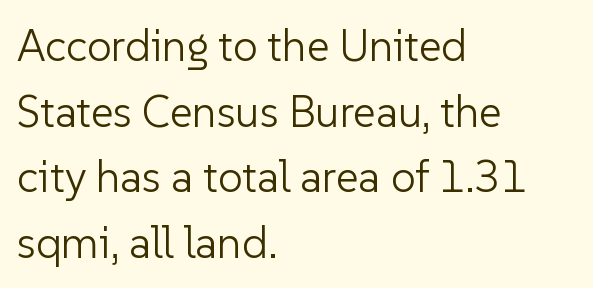
{"serif": "no", "italic": "no", "bold": "no", "weight": "light", "width": "normal", "stroke_contrast": "low", "x_height": "medium", "monospaced": "no", "underline": "no", "align": "left", "line_spacing": "normal", "line_spacing_ratio": 1.49, "letter_spacing": "normal", "letter_spacing_em": 0.0, "glyph_px": 44}
